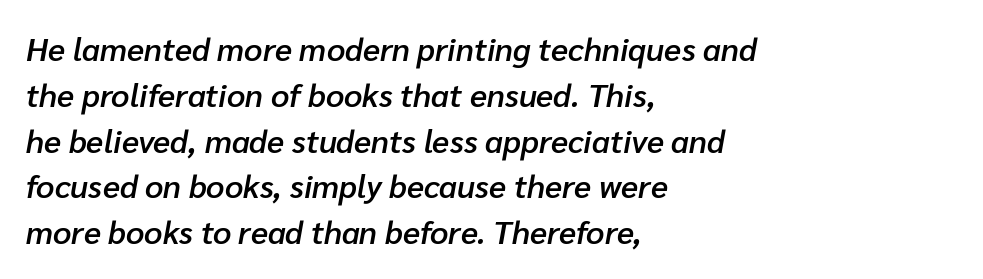
Stems and bowls a touch heavier than normal — semibold. Is this a fixed-width face? No — the glyphs have proportional, varying widths. Characters are canted at an angle relative to the baseline's perpendicular. The paragraph shown leans on its left margin. The space directly below the letters is spotless. Spacing between characters is what you'd get straight out of the box.
